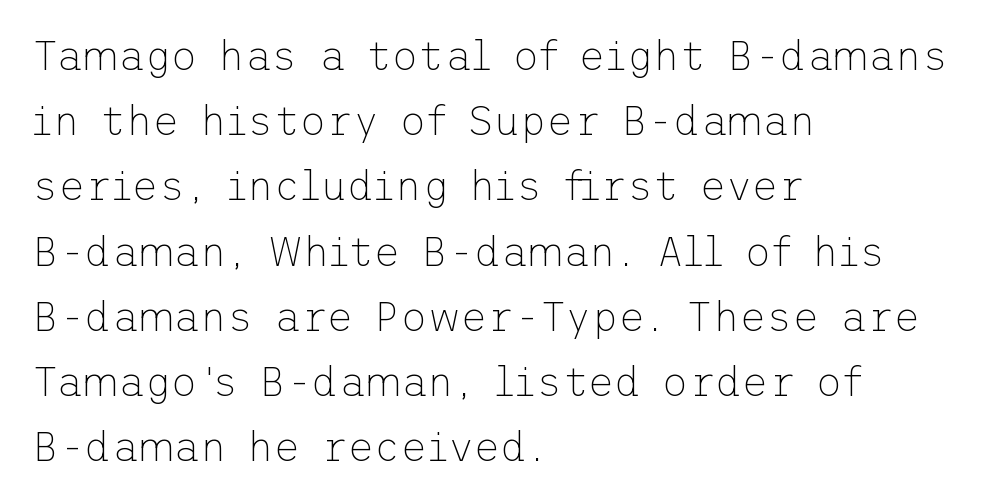
A typesetter would call this zero additional tracking. Letters rest on an invisible, unmarked baseline. Short and long lines alike share a common starting point at left. Regular leading.
